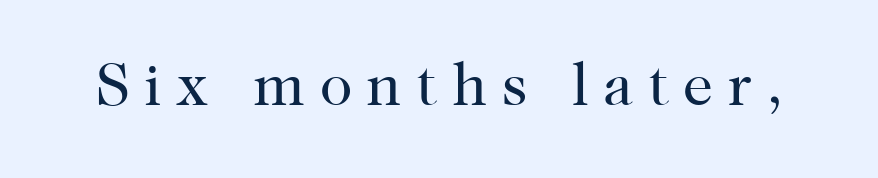
{"serif": "yes", "italic": "no", "bold": "no", "weight": "regular", "width": "normal", "stroke_contrast": "high", "x_height": "medium", "monospaced": "no", "underline": "no", "letter_spacing": "wide", "letter_spacing_em": 0.24, "glyph_px": 60}
